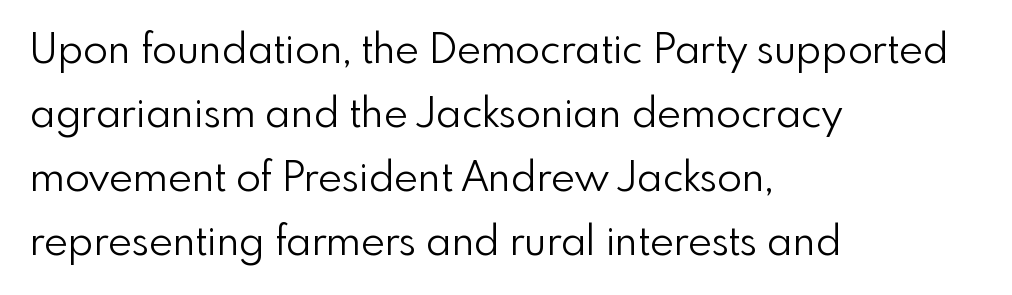
Q: Is the text bold? A: No.
Q: Is the text italic (slanted)? A: No, it is upright.
Q: Is the typeface a serif or a sans-serif typeface? A: Sans-serif.
Q: Is the text underlined? A: No.
Q: How is the paragraph aligned? A: Left-aligned.
Q: Is the spacing between letters normal or unusually wide? A: Normal.
Q: Is the spacing between lines tight, normal or loose? A: Normal.
Q: Width (condensed, normal, or wide)? A: Normal.
Q: Stroke contrast? A: Low.
Q: x-height? A: Small.
Q: Monospaced? A: No.
